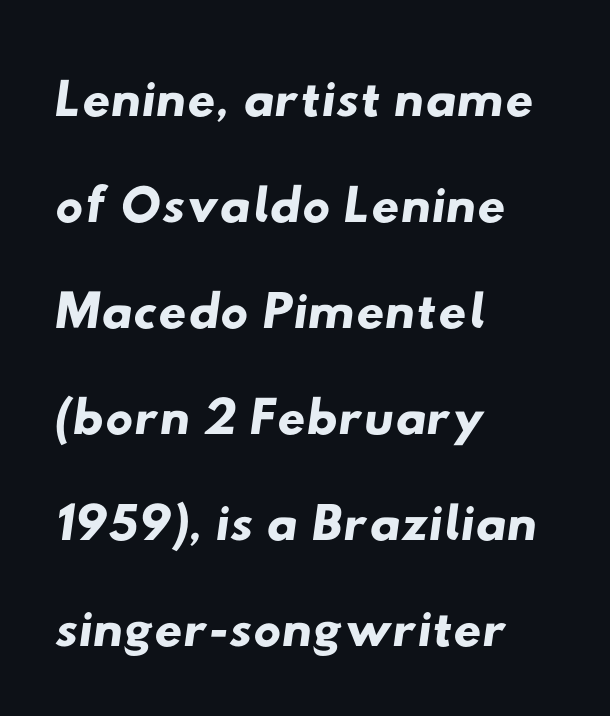
The image shows 78 px wide sans-serif type; set left-aligned, normal line spacing (1.36x), normal letter spacing, not underlined; low stroke contrast and a small x-height.
